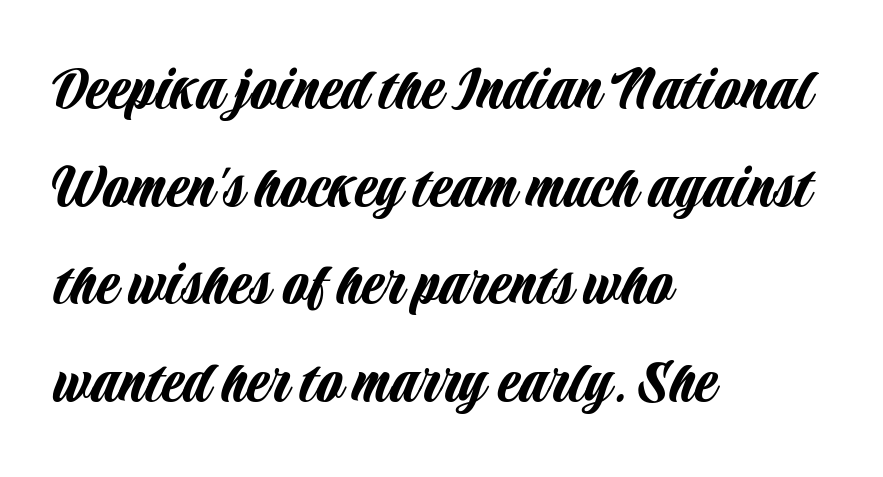
{"serif": "no", "width": "condensed", "stroke_contrast": "low", "x_height": "large", "monospaced": "no", "underline": "no", "align": "left", "line_spacing": "normal", "line_spacing_ratio": 1.48, "letter_spacing": "normal", "letter_spacing_em": 0.0, "glyph_px": 66}
